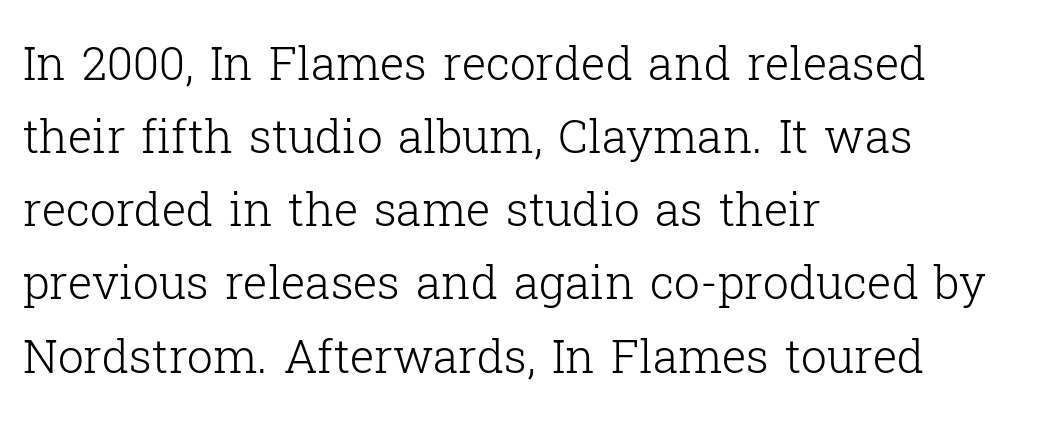
The image shows 46 px light serif type, upright; set left-aligned, normal line spacing (1.59x), normal letter spacing, not underlined; low stroke contrast and a medium x-height.
